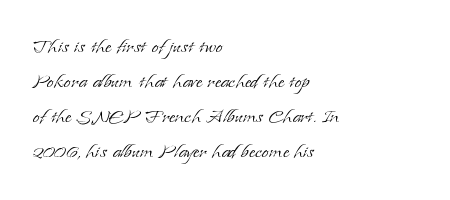
The image shows 25 px text type; set left-aligned, normal line spacing (1.4x), normal letter spacing, not underlined.
